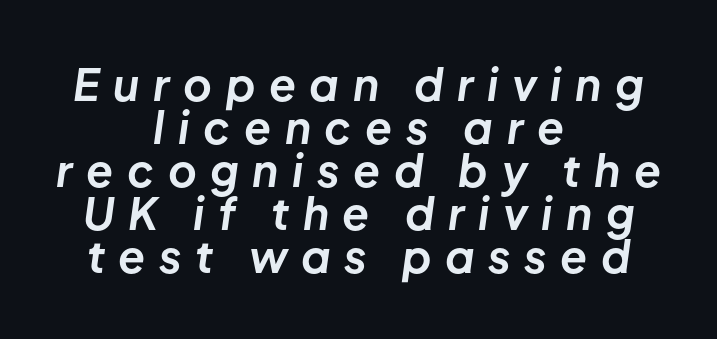
The image shows 44 px bold type, italic (leaning right); set centered, tight line spacing (0.98x), unusually wide letter spacing (+0.31 em), not underlined; low stroke contrast and a medium x-height.
